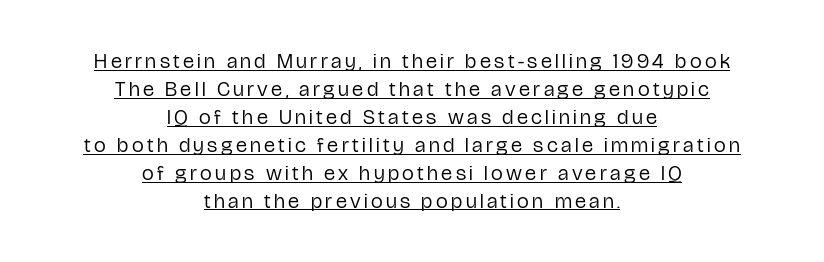
A quiet, ordinary-to-light weight characterises the typeface. The text block is weighted toward neither margin, spreading evenly from the middle. In terms of posture, this sample is upright. One glance says typical: line gaps are just what's usual.
